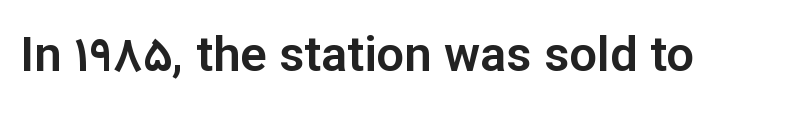
{"serif": "no", "italic": "no", "width": "normal", "stroke_contrast": "low", "x_height": "medium", "monospaced": "no", "underline": "no", "letter_spacing": "normal", "letter_spacing_em": 0.0, "glyph_px": 49}
